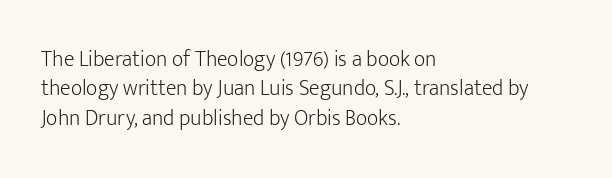
The image shows 22 px text type, upright; set left-aligned, normal line spacing (1.34x), normal letter spacing, not underlined.
